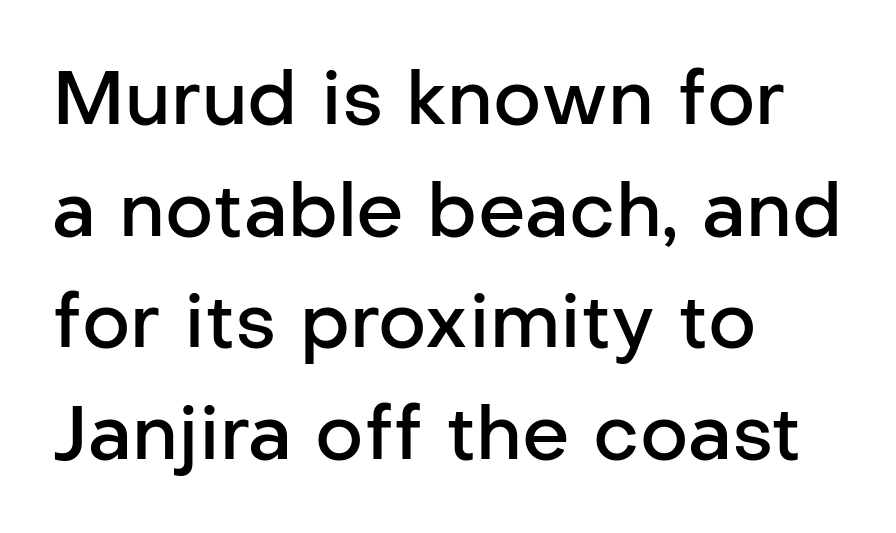
Baseline-to-baseline distance is the conventional proportion of letter height. Character widths vary here, with narrow letters taking less room than wide ones. Reading down the block, your eye returns to a fixed left position each line. The font family rendered here belongs to the sans-serif group.
